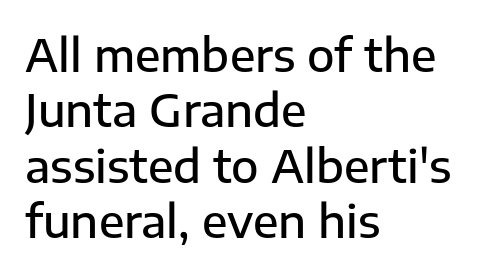
The image shows 45 px semibold sans-serif type, upright; set left-aligned, line spacing 1.23x, normal letter spacing, not underlined; low stroke contrast and a medium x-height.
